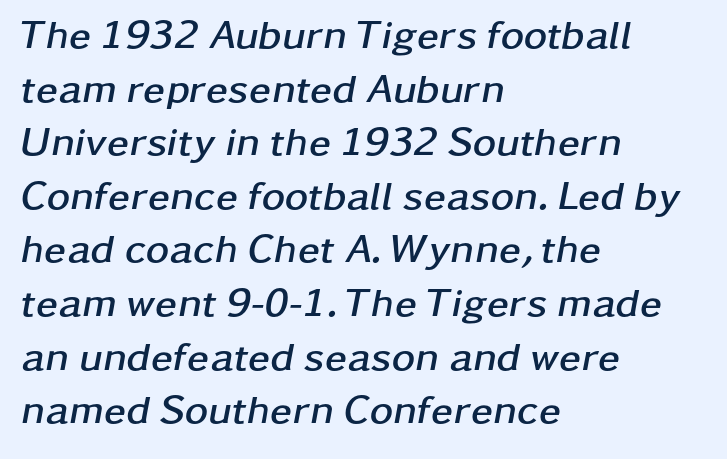
The image shows 40 px semibold, wide type, italic (leaning right); set left-aligned, normal line spacing (1.34x), normal letter spacing, not underlined; low stroke contrast and a medium x-height.
